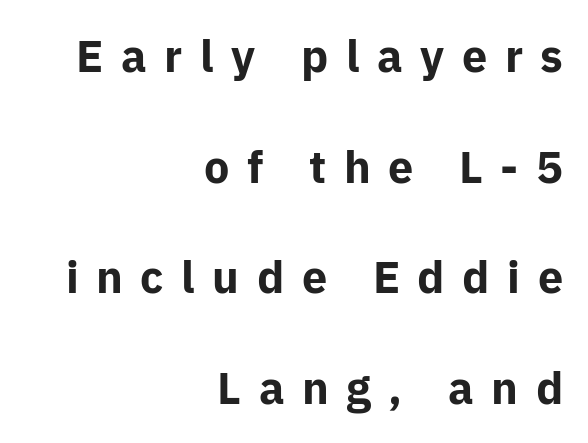
The tracking reads as deliberately expanded to a designer's eye. In CSS terms this would be text-align: right. The strokes are fattened all the way to bold. The space between consecutive lines is lavish.
